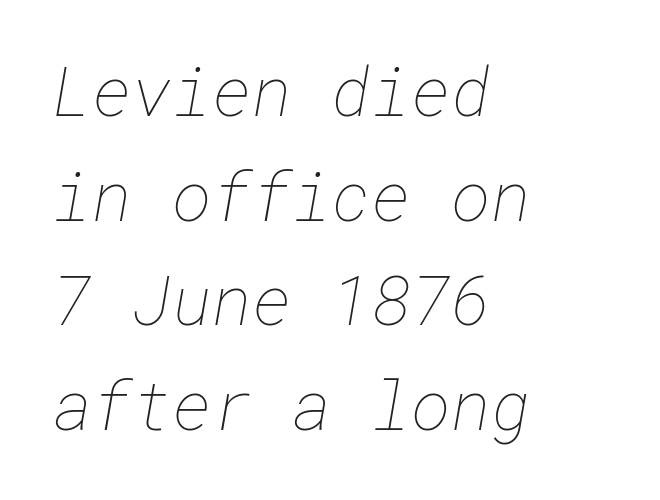
Q: Is the text bold? A: No.
Q: Is the text underlined? A: No.
Q: How is the paragraph aligned? A: Left-aligned.
Q: Is the spacing between letters normal or unusually wide? A: Normal.
Q: Is the spacing between lines tight, normal or loose? A: Normal.
Q: Width (condensed, normal, or wide)? A: Normal.
Q: Stroke contrast? A: Low.
Q: x-height? A: Medium.
